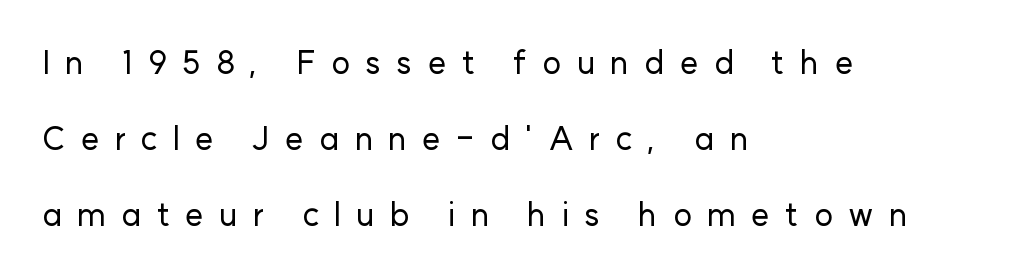
Reading down the column, the eye jumps a long way to each next line. The text block is weighted toward the left margin, trailing off unevenly rightward. Designer's note — italics off, roman on. Observe the wide spacing: letters keep a clear distance from each other. The rendering shows plain stroke endings on the letterforms — a sans-serif design. Has an underline been added? It has not.
